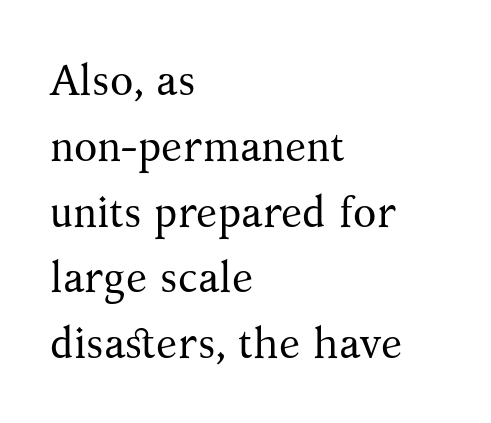
Q: Is the text bold? A: No.
Q: Is the text italic (slanted)? A: No, it is upright.
Q: Is the typeface a serif or a sans-serif typeface? A: Serif.
Q: Is the text underlined? A: No.
Q: How is the paragraph aligned? A: Left-aligned.
Q: Is the spacing between letters normal or unusually wide? A: Normal.
Q: Is the spacing between lines tight, normal or loose? A: Normal.
Q: Width (condensed, normal, or wide)? A: Normal.
Q: Stroke contrast? A: Medium.
Q: x-height? A: Medium.
Q: Monospaced? A: No.
